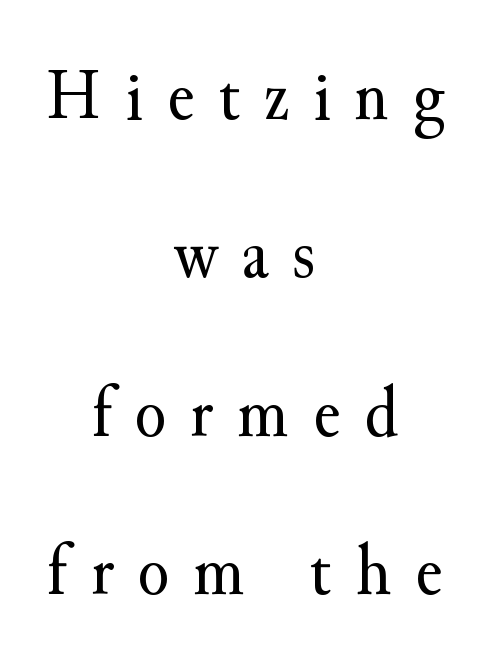
Lines of text with bare space underneath. The line texture is sparse and dotted thanks to wide tracking. The font is comparable to plain body text, perhaps lighter. The passage shown is typeset with a serif family. This is the regular roman posture of the typeface.
